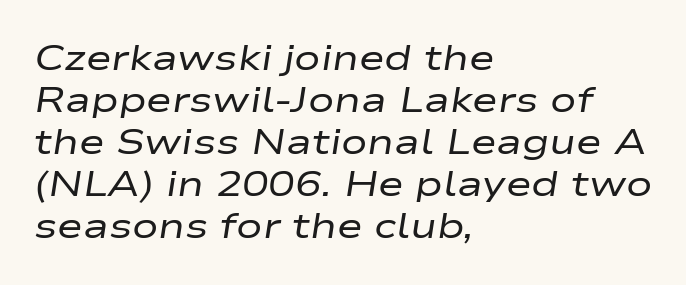
{"italic": "yes", "lean": "right", "slant_degrees": 9, "bold": "no", "weight": "regular", "width": "wide", "stroke_contrast": "low", "x_height": "medium", "monospaced": "no", "underline": "no", "align": "left", "line_spacing_ratio": 1.2, "letter_spacing": "normal", "letter_spacing_em": 0.0, "glyph_px": 35}
